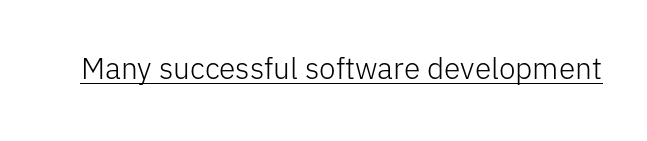
Q: Is the text bold? A: No.
Q: Is the text italic (slanted)? A: No, it is upright.
Q: Is the typeface a serif or a sans-serif typeface? A: Sans-serif.
Q: Is the text underlined? A: Yes.
Q: Is the spacing between letters normal or unusually wide? A: Normal.
Q: Width (condensed, normal, or wide)? A: Normal.
Q: Stroke contrast? A: Low.
Q: x-height? A: Medium.
Q: Monospaced? A: No.
